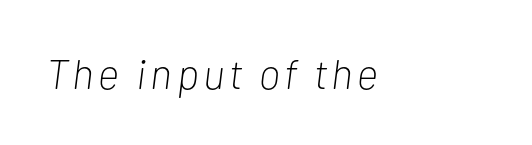
The image shows 42 px light, condensed type, italic (leaning right); set not underlined; low stroke contrast and a medium x-height.
